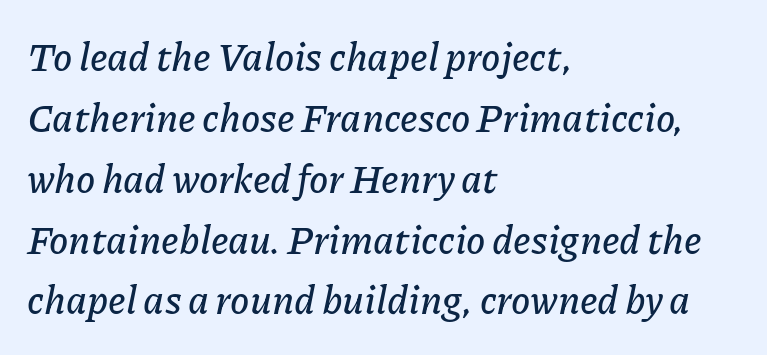
Q: Is the text italic (slanted)? A: Yes, it leans right by about 11 degrees.
Q: Is the text underlined? A: No.
Q: How is the paragraph aligned? A: Left-aligned.
Q: Is the spacing between letters normal or unusually wide? A: Normal.
Q: Is the spacing between lines tight, normal or loose? A: Normal.
Q: Width (condensed, normal, or wide)? A: Normal.
Q: Stroke contrast? A: Low.
Q: x-height? A: Medium.
Q: Monospaced? A: No.
